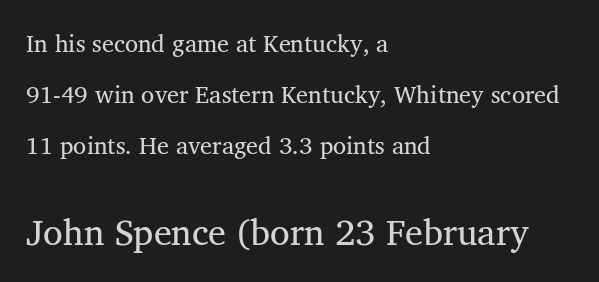
The space beneath each line is pristine and unruled. Reading down the column, the eye jumps a long way to each next line. The face used here appears at its bigger size in the lower chunk. The face used here is seriffed, in the tradition of book romans. The rag falls on the right side of this text block.
